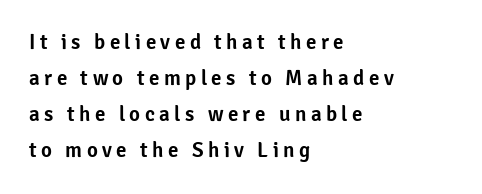
{"italic": "no", "underline": "no", "align": "left", "line_spacing_ratio": 1.72, "letter_spacing": "wide", "letter_spacing_em": 0.21, "glyph_px": 21}
